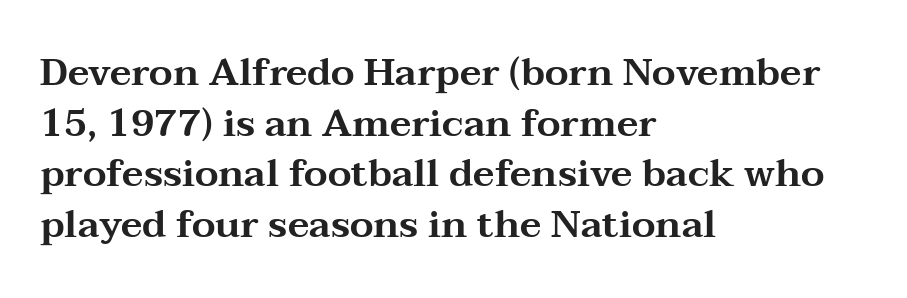
Nope, not italic — everything's standing straight. Vertical spacing — default. The rendering shows small feet on the letterforms — a serif design. The horizontal fit of the characters is conventional and even.
